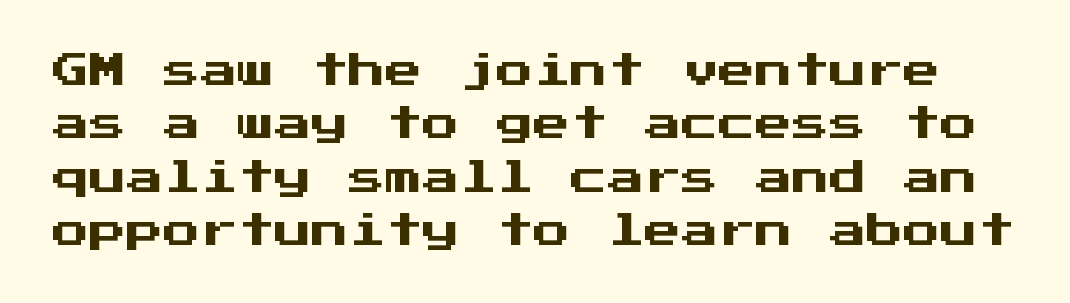
The image shows 37 px sans-serif type, upright, monospaced; set normal line spacing (1.44x), normal letter spacing, not underlined; medium stroke contrast and a medium x-height.
